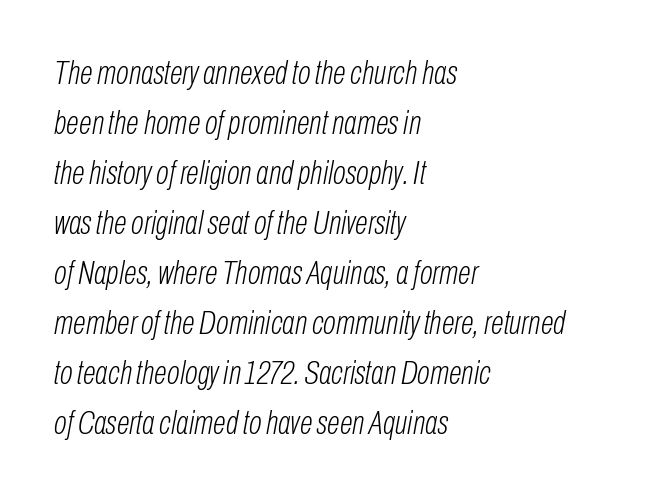
The compositor pushed each line to the left boundary. Spacing verdict: proportional, widths tailored to each character. Between one letter and the next there's only the usual sliver of space. The specimen omits any rule beneath the text block's lines. The weight tops out at a normal text grade.
